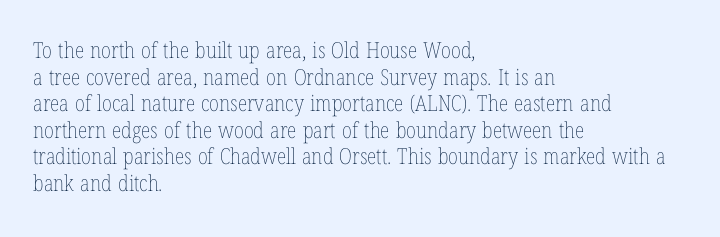
The image shows 22 px text type, upright; set left-aligned, line spacing 1.21x, normal letter spacing, not underlined.
